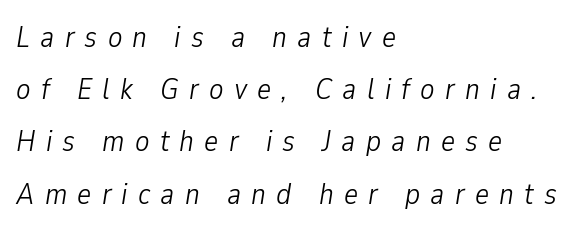
{"italic": "yes", "lean": "right", "slant_degrees": 9, "bold": "no", "weight": "light", "width": "condensed", "stroke_contrast": "low", "x_height": "medium", "monospaced": "no", "underline": "no", "align": "left", "line_spacing_ratio": 1.74, "letter_spacing": "wide", "letter_spacing_em": 0.34, "glyph_px": 30}
